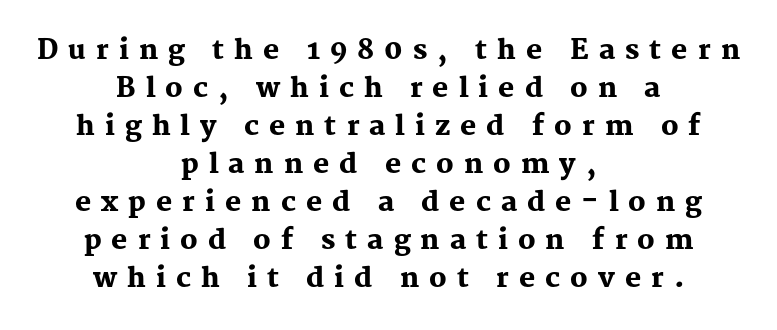
The image shows 27 px bold type, upright; set centered, normal line spacing (1.41x), unusually wide letter spacing (+0.37 em), not underlined.
